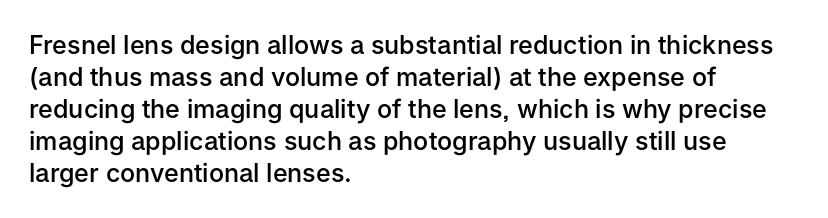
{"italic": "no", "bold": "semi", "underline": "no", "align": "left", "line_spacing": "normal", "line_spacing_ratio": 1.28, "letter_spacing": "normal", "letter_spacing_em": 0.0, "glyph_px": 25}
